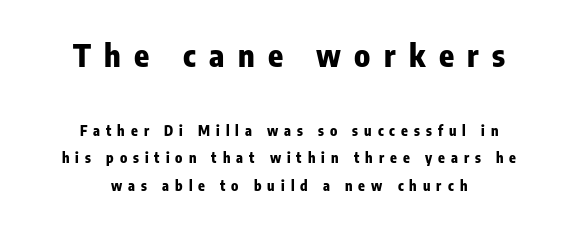
{"serif": "no", "italic": "no", "bold": "yes", "weight": "heavy", "width": "condensed", "stroke_contrast": "low", "x_height": "medium", "monospaced": "no", "underline": "no", "align": "center", "line_spacing": "loose", "line_spacing_ratio": 1.97, "letter_spacing": "wide", "letter_spacing_em": 0.43, "larger_block": "first", "size_ratio": 2.21, "glyph_px": 31}
